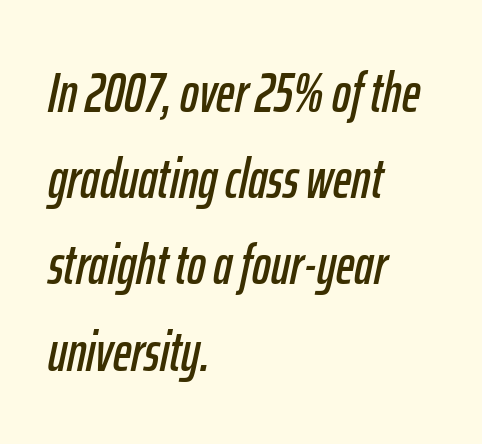
Underlining? Definitely not there. Tall strokes in this sample are angled rather than plumb. This sample is left-justified, so line endings fall wherever the words run out. The rendering uses natural spacing where letterforms have individual widths. You could call the tracking neutral — neither tight nor loose.
